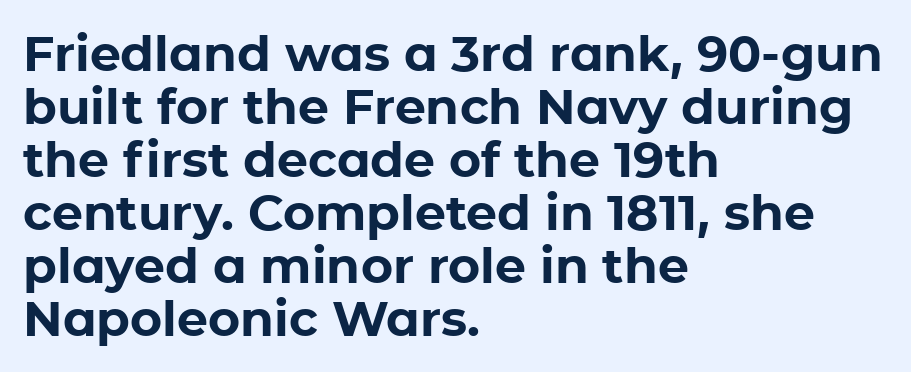
Tracking here is standard; glyphs follow each other at the usual distance. Look at the stroke-to-counter ratio: heavy, a bold. Bare-footed words on every line. Does the leading feel generous? Not at all — it's pinched.
